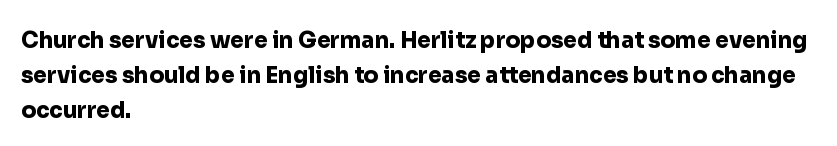
The image shows 22 px bold type, upright; set left-aligned, normal line spacing (1.58x), normal letter spacing, not underlined.
